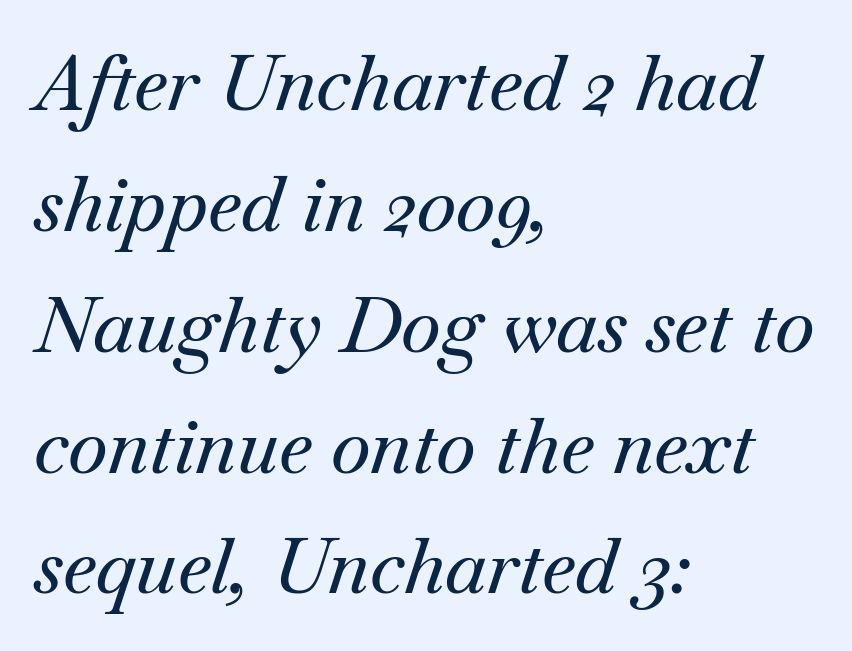
The image shows 76 px serif type, italic (leaning right); set left-aligned, normal line spacing (1.59x), normal letter spacing, not underlined; medium stroke contrast and a small x-height.
